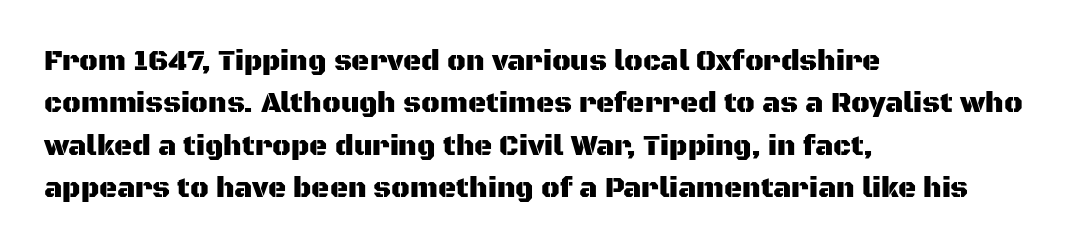
This sample uses a sans-serif face. Regular leading. If you drew a ruler down the left edge, every line would touch it. You can tell it's not italic because the verticals are truly vertical. Character widths vary here, with narrow letters taking less room than wide ones. This rendering leaves character spacing at its baseline value.
